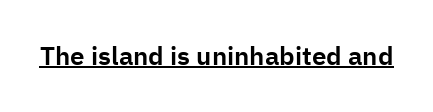
{"italic": "no", "underline": "yes", "letter_spacing": "normal", "letter_spacing_em": 0.0, "glyph_px": 26}
